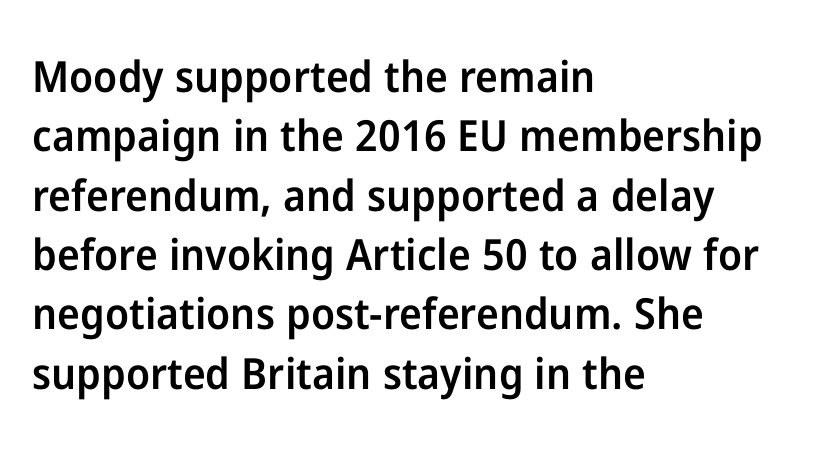
Q: Is the text bold? A: Semi-bold.
Q: Is the text italic (slanted)? A: No, it is upright.
Q: Is the typeface a serif or a sans-serif typeface? A: Sans-serif.
Q: Is the text underlined? A: No.
Q: How is the paragraph aligned? A: Left-aligned.
Q: Is the spacing between letters normal or unusually wide? A: Normal.
Q: Is the spacing between lines tight, normal or loose? A: Normal.
Q: Width (condensed, normal, or wide)? A: Normal.
Q: Stroke contrast? A: Low.
Q: x-height? A: Medium.
Q: Monospaced? A: No.
